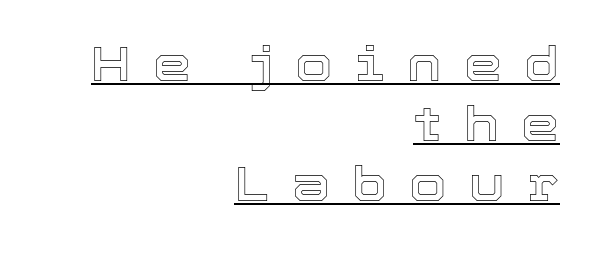
{"italic": "no", "width": "normal", "x_height": "medium", "monospaced": "no", "underline": "yes", "align": "right", "line_spacing": "normal", "line_spacing_ratio": 1.25, "letter_spacing": "wide", "letter_spacing_em": 0.47, "glyph_px": 48}
